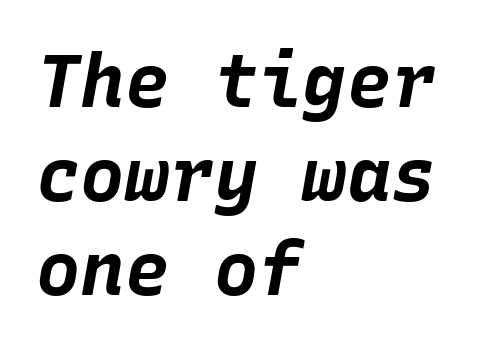
Interline gaps are of average width in this sample. Has an underline been added? It has not. You'd pick this weight for a headline — it's a proper bold. The letters are slanted; this is an italic face.
